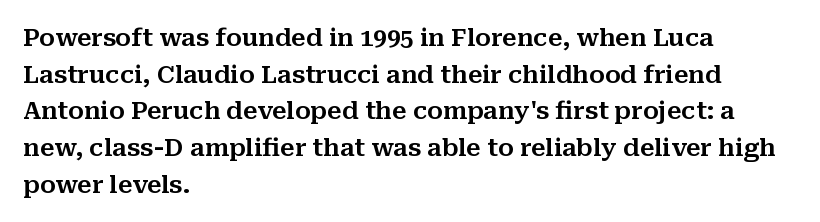
{"italic": "no", "underline": "no", "align": "left", "line_spacing": "normal", "line_spacing_ratio": 1.53, "letter_spacing": "normal", "letter_spacing_em": 0.0, "glyph_px": 24}
